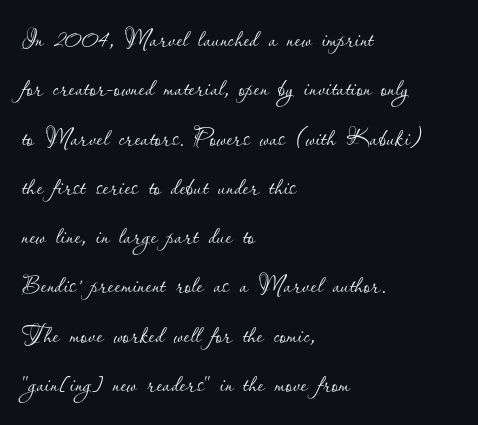
Compared with typical body copy, the letter spacing here is the same. Weight: regular or lighter. These lines sit exactly where default settings would place them. In CSS terms this would be text-align: left.
